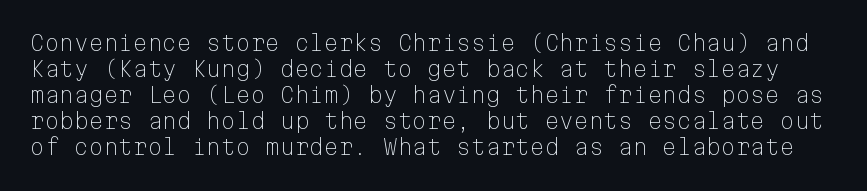
Q: Is the text bold? A: No.
Q: Is the text italic (slanted)? A: No, it is upright.
Q: Is the text underlined? A: No.
Q: Is the spacing between letters normal or unusually wide? A: Normal.
